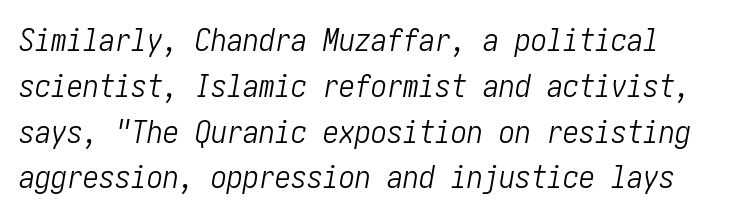
Q: Is the text bold? A: No.
Q: Is the text italic (slanted)? A: Yes, it leans right by about 10 degrees.
Q: Is the text underlined? A: No.
Q: Is the spacing between letters normal or unusually wide? A: Normal.
Q: Is the spacing between lines tight, normal or loose? A: Normal.
Q: Width (condensed, normal, or wide)? A: Condensed.
Q: Stroke contrast? A: Low.
Q: x-height? A: Medium.
